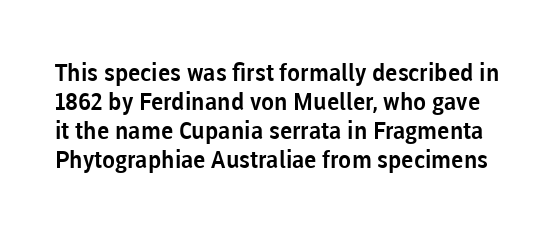
The image shows 24 px text type, upright; set line spacing 1.21x, normal letter spacing, not underlined.
